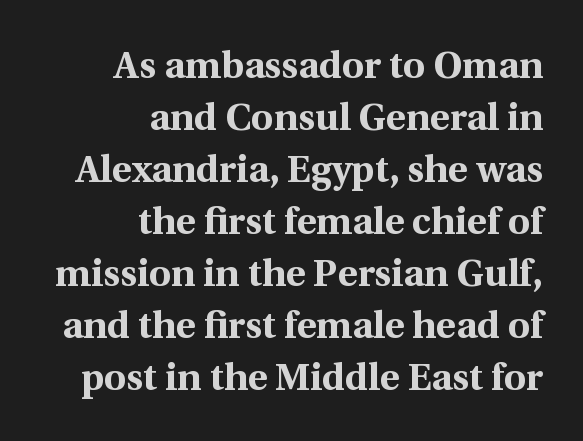
{"serif": "yes", "italic": "no", "bold": "yes", "weight": "bold", "width": "normal", "x_height": "medium", "monospaced": "no", "underline": "no", "align": "right", "line_spacing": "normal", "line_spacing_ratio": 1.37, "letter_spacing": "normal", "letter_spacing_em": 0.0, "glyph_px": 38}
